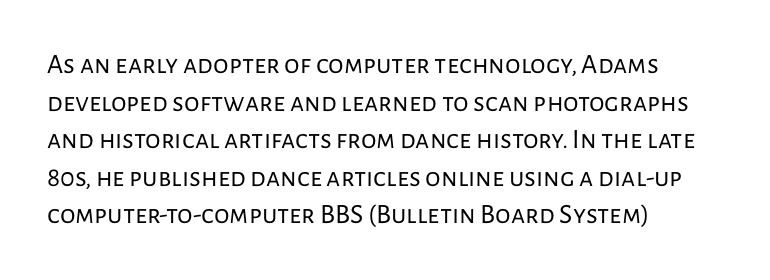
A typesetter would call this zero additional tracking. This rendering uses left alignment, leaving the right contour irregular. Proportional: the letters do not fall into vertical columns. Stems here are at most as thick as an everyday book face.
